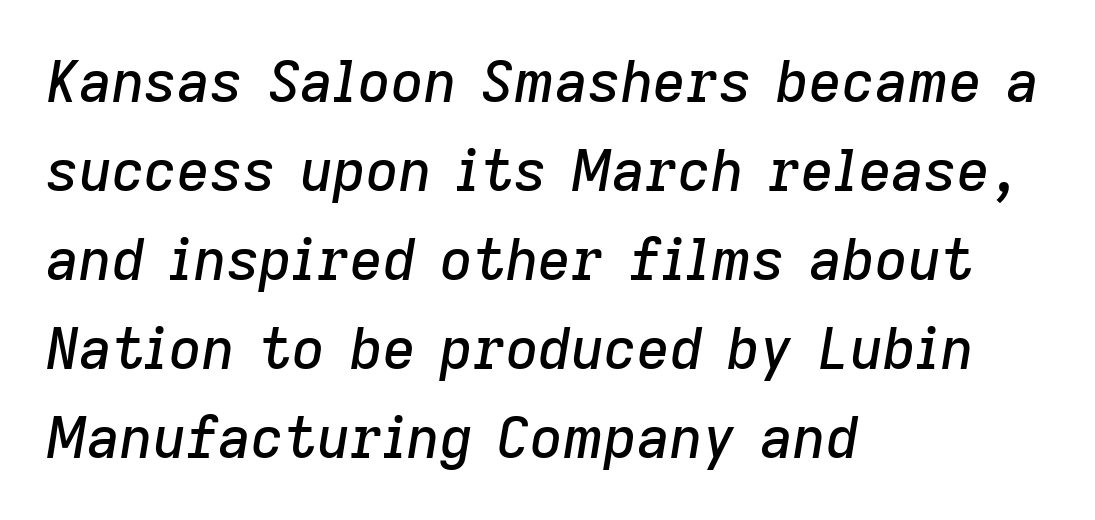
Q: Is the text italic (slanted)? A: Yes, it leans right by about 9 degrees.
Q: Is the text underlined? A: No.
Q: How is the paragraph aligned? A: Left-aligned.
Q: Is the spacing between letters normal or unusually wide? A: Normal.
Q: Is the spacing between lines tight, normal or loose? A: Normal.
Q: Width (condensed, normal, or wide)? A: Normal.
Q: Stroke contrast? A: Low.
Q: x-height? A: Medium.
Q: Monospaced? A: No.
